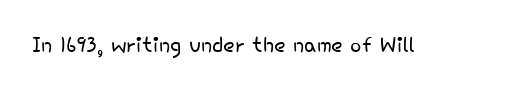
The image shows 30 px light sans-serif type, upright; set normal letter spacing, not underlined; low stroke contrast and a small x-height.
